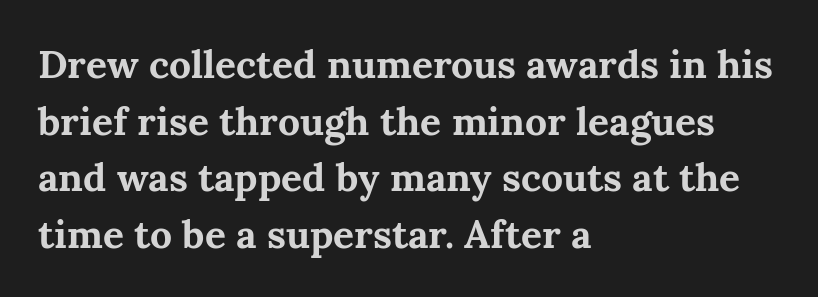
The image shows 39 px bold serif type, upright; set left-aligned, normal line spacing (1.45x), normal letter spacing, not underlined; medium stroke contrast and a medium x-height.
